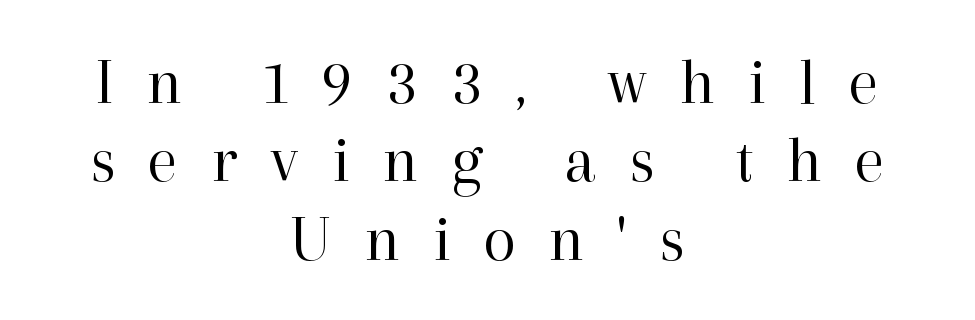
{"serif": "yes", "italic": "no", "bold": "no", "weight": "regular", "width": "normal", "stroke_contrast": "high", "x_height": "medium", "monospaced": "no", "underline": "no", "align": "center", "line_spacing_ratio": 1.17, "letter_spacing": "wide", "letter_spacing_em": 0.49, "glyph_px": 67}
